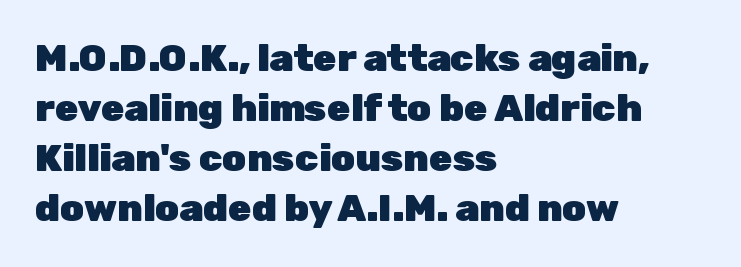
Q: Is the text bold? A: Yes.
Q: Is the text italic (slanted)? A: No, it is upright.
Q: Is the typeface a serif or a sans-serif typeface? A: Sans-serif.
Q: Is the text underlined? A: No.
Q: How is the paragraph aligned? A: Left-aligned.
Q: Is the spacing between letters normal or unusually wide? A: Normal.
Q: Is the spacing between lines tight, normal or loose? A: Normal.
Q: Width (condensed, normal, or wide)? A: Normal.
Q: Stroke contrast? A: Low.
Q: x-height? A: Medium.
Q: Monospaced? A: No.
